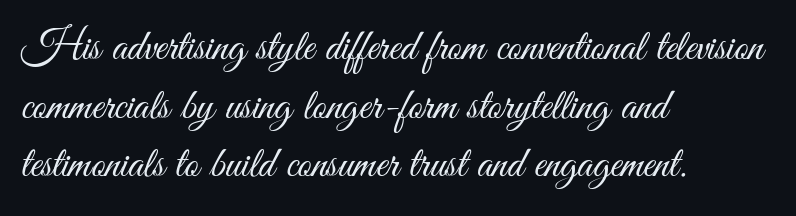
Q: Is the text bold? A: No.
Q: Is the text italic (slanted)? A: Yes.
Q: Is the typeface a serif or a sans-serif typeface? A: Sans-serif.
Q: Is the text underlined? A: No.
Q: How is the paragraph aligned? A: Left-aligned.
Q: Is the spacing between letters normal or unusually wide? A: Normal.
Q: Is the spacing between lines tight, normal or loose? A: Normal.
Q: Width (condensed, normal, or wide)? A: Condensed.
Q: Stroke contrast? A: Medium.
Q: x-height? A: Small.
Q: Monospaced? A: No.
